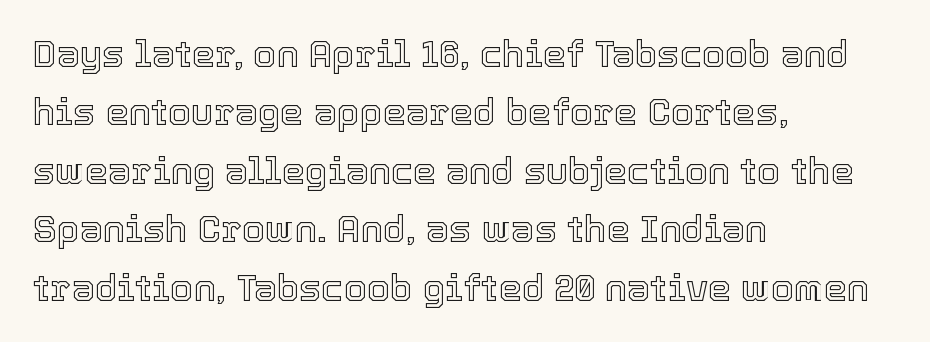
Rendered with straight, roman letterforms. Anything drawn beneath the words? Only blank space. Inter-character spacing is left at the font's built-in metrics. These lines stack with their left ends in a neat column. The designer left line spacing at the default. Varying glyph widths throughout — classic text-font behaviour.
